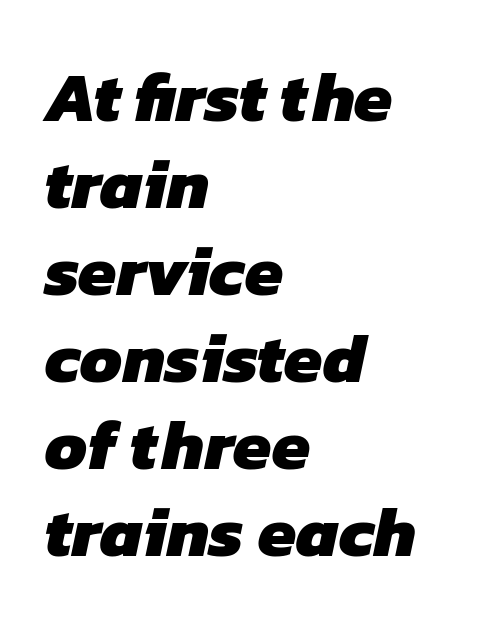
{"serif": "no", "bold": "yes", "weight": "heavy", "width": "normal", "stroke_contrast": "low", "x_height": "medium", "monospaced": "no", "underline": "no", "align": "left", "line_spacing": "normal", "line_spacing_ratio": 1.26, "letter_spacing": "normal", "letter_spacing_em": 0.0, "glyph_px": 69}
